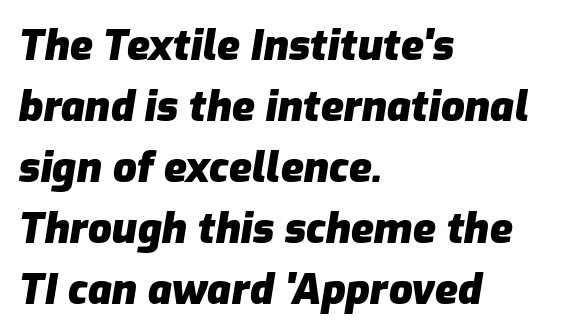
{"italic": "yes", "lean": "right", "slant_degrees": 9, "bold": "yes", "weight": "heavy", "width": "normal", "stroke_contrast": "low", "x_height": "medium", "monospaced": "no", "underline": "no", "align": "left", "line_spacing": "normal", "line_spacing_ratio": 1.45, "letter_spacing": "normal", "letter_spacing_em": 0.0, "glyph_px": 42}
